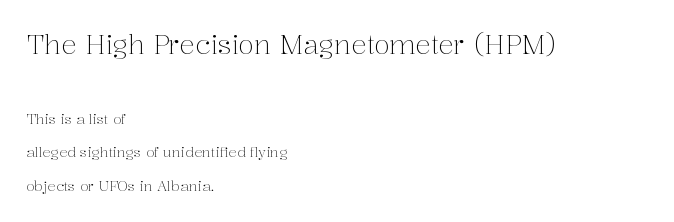
Unbolded letterforms with no extra heft. The space beneath each line is pristine and unruled. Top chunk: large. Bottom chunk: small. If you drew a ruler down the left edge, every line would touch it. Ascenders rise straight up at ninety degrees.
